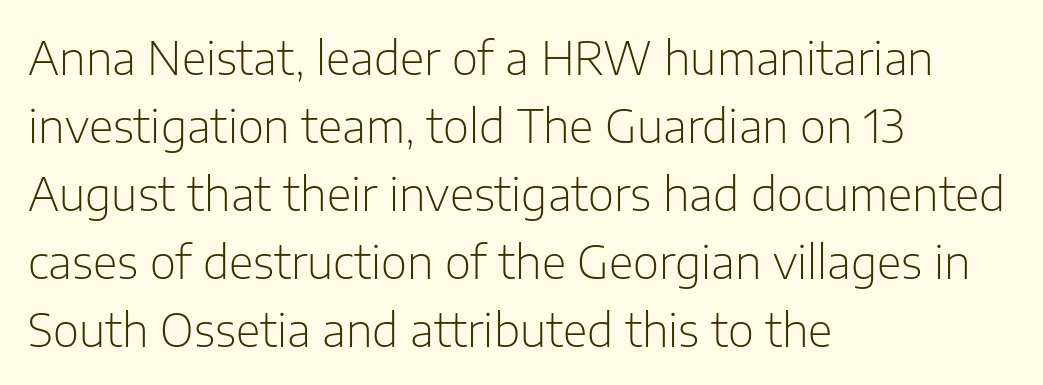
The text was rendered using a sans face with plain stroke endings. Each word holds together tightly as a unit, with standard inter-letter gaps. Each row of text sits above clean, open space. Compared with a typical body face, this is equally light or lighter still. The rows are spaced the way most documents space them.
